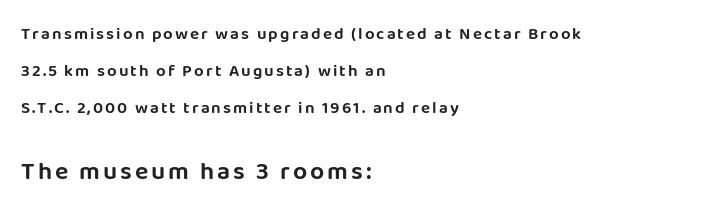
The image shows 25 px text type, upright; set left-aligned, loose line spacing (2.18x), not underlined; the second (bottom) block is 1.47x larger.
